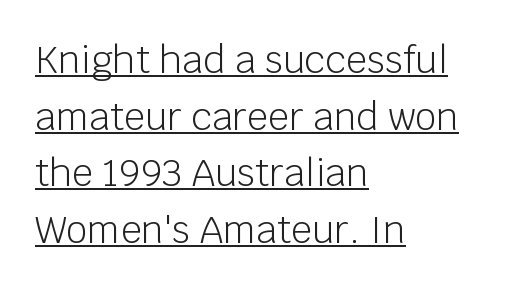
Compared with a centered layout, this one pins lines to the left instead. This rendering employs a face without finishing strokes, i.e., a sans-serif. The passage shown stacks its lines at a standard gap. Like a heading marked for emphasis, these lines bear an underscore. You can tell it's not italic because the verticals are truly vertical.
